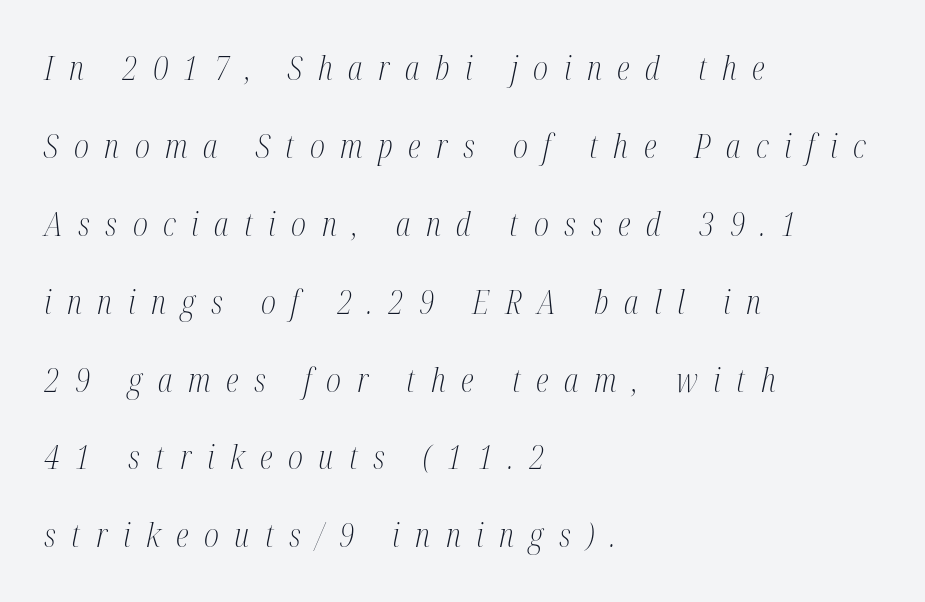
{"serif": "yes", "italic": "yes", "lean": "right", "slant_degrees": 12, "bold": "no", "weight": "light", "width": "condensed", "stroke_contrast": "medium", "x_height": "medium", "monospaced": "no", "underline": "no", "align": "left", "line_spacing": "loose", "line_spacing_ratio": 2.36, "letter_spacing": "wide", "letter_spacing_em": 0.47, "glyph_px": 33}
